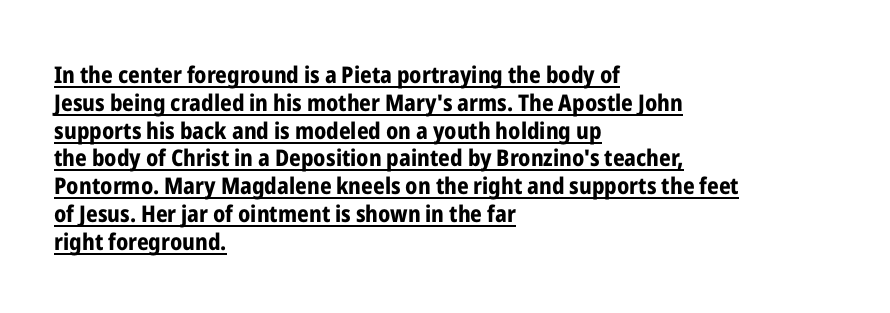
{"italic": "no", "bold": "yes", "underline": "yes", "align": "left", "line_spacing_ratio": 1.21, "letter_spacing": "normal", "letter_spacing_em": 0.0, "glyph_px": 23}
